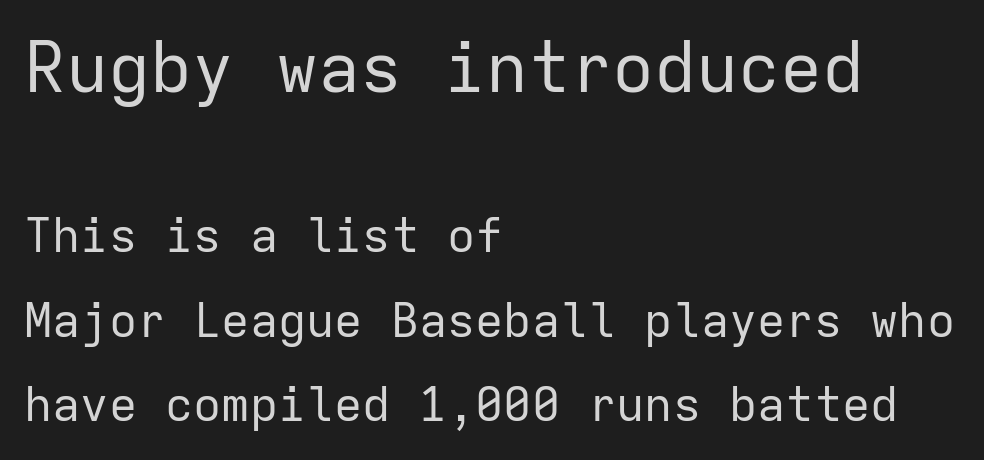
Words float on clear page, feet unadorned. The type family on display is of the sans-serif kind. Caption: face not bold, strokes unweighted. These lines are rendered in a fixed-pitch font.
